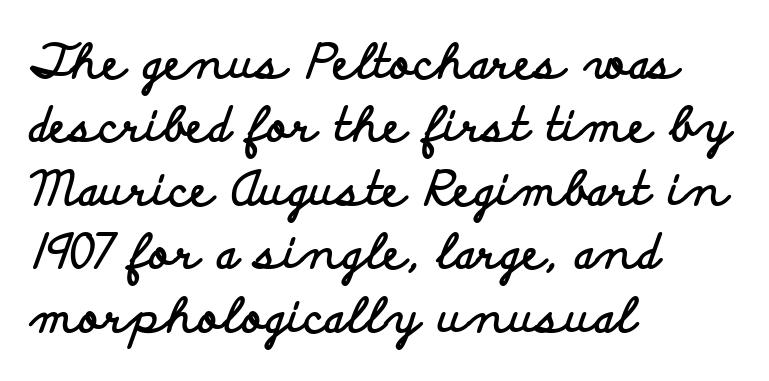
The characters display no serif detailing; their extremities are plain. Regarding leading, the lines here are spaced in the standard way. The passage shown has conventional tracking throughout.
